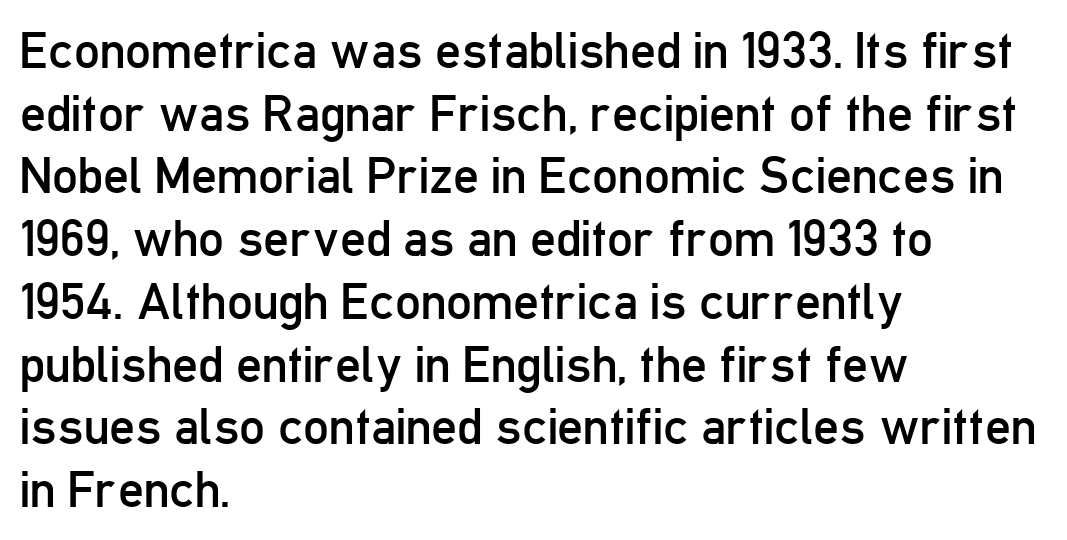
Q: Is the text bold? A: No.
Q: Is the text italic (slanted)? A: No, it is upright.
Q: Is the typeface a serif or a sans-serif typeface? A: Sans-serif.
Q: Is the text underlined? A: No.
Q: How is the paragraph aligned? A: Left-aligned.
Q: Is the spacing between letters normal or unusually wide? A: Normal.
Q: Width (condensed, normal, or wide)? A: Condensed.
Q: Stroke contrast? A: Low.
Q: x-height? A: Medium.
Q: Monospaced? A: No.
